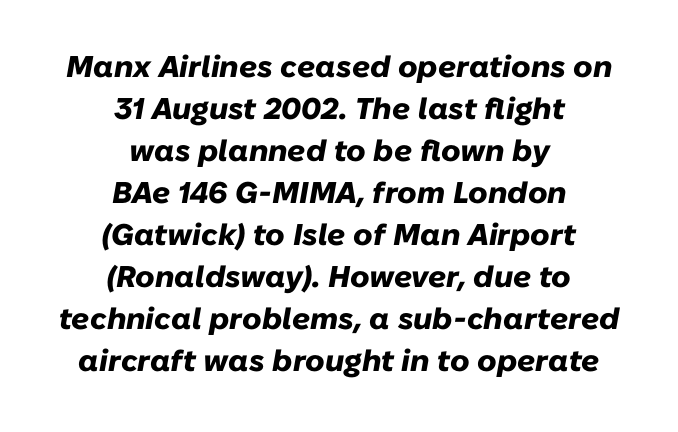
{"italic": "yes", "lean": "right", "slant_degrees": 10, "bold": "yes", "weight": "heavy", "width": "normal", "stroke_contrast": "low", "x_height": "medium", "monospaced": "no", "underline": "no", "align": "center", "line_spacing": "normal", "line_spacing_ratio": 1.4, "letter_spacing": "normal", "letter_spacing_em": 0.0, "glyph_px": 30}
